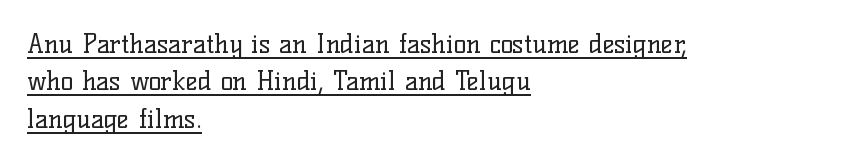
{"italic": "no", "bold": "no", "underline": "yes", "align": "left", "line_spacing": "normal", "line_spacing_ratio": 1.44, "letter_spacing": "normal", "letter_spacing_em": 0.0, "glyph_px": 26}
